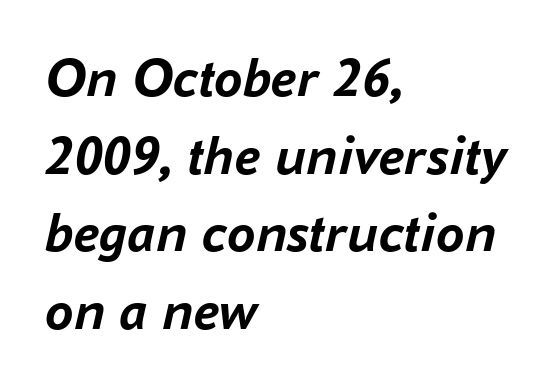
{"italic": "yes", "lean": "right", "slant_degrees": 16, "bold": "yes", "weight": "semibold", "width": "normal", "stroke_contrast": "low", "x_height": "medium", "monospaced": "no", "underline": "no", "align": "left", "line_spacing": "normal", "line_spacing_ratio": 1.36, "letter_spacing": "normal", "letter_spacing_em": 0.0, "glyph_px": 57}
